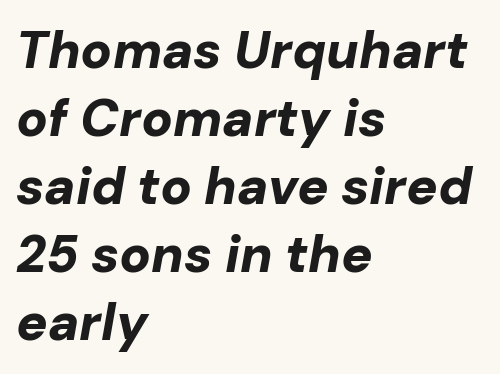
The image shows 52 px bold type, italic (leaning right); set left-aligned, normal line spacing (1.31x), normal letter spacing, not underlined; low stroke contrast and a medium x-height.
